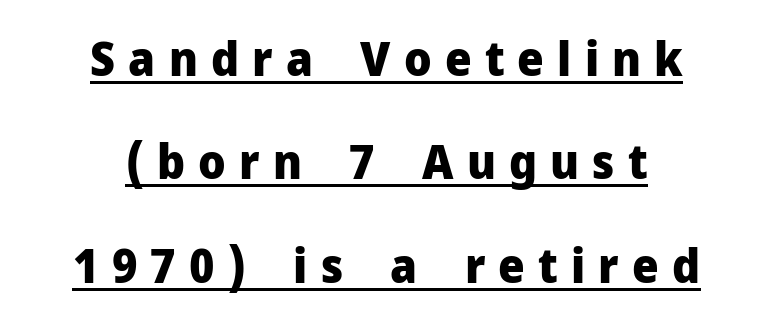
{"serif": "no", "italic": "no", "bold": "yes", "weight": "heavy", "width": "normal", "stroke_contrast": "low", "x_height": "medium", "monospaced": "no", "underline": "yes", "align": "center", "line_spacing": "loose", "line_spacing_ratio": 2.2, "letter_spacing": "wide", "letter_spacing_em": 0.28, "glyph_px": 47}
